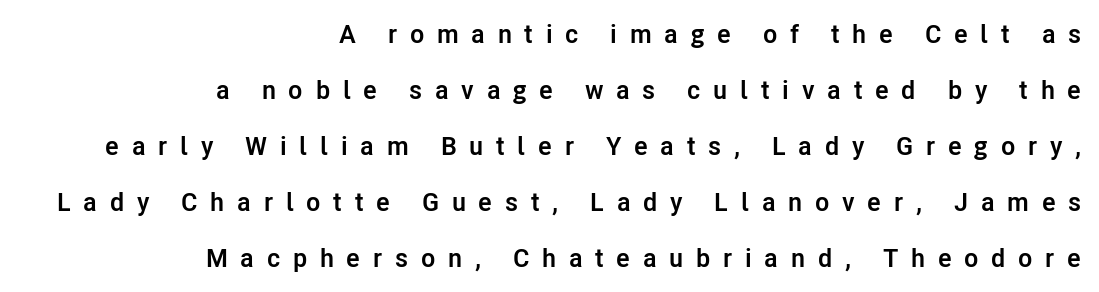
The type is letterspaced generously, with wide tracking. I'd describe the lettering as bold — thick and assertive. Nobody drew a line under any word here. The rendering uses a large line-height, opening up the rows.
